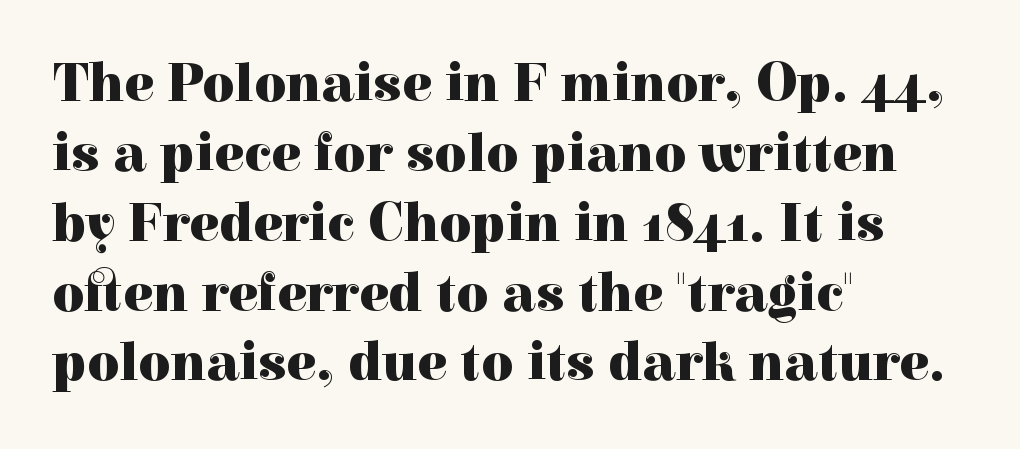
The image shows 55 px heavy serif type, upright; set left-aligned, normal line spacing (1.27x), normal letter spacing, not underlined; a medium x-height.
